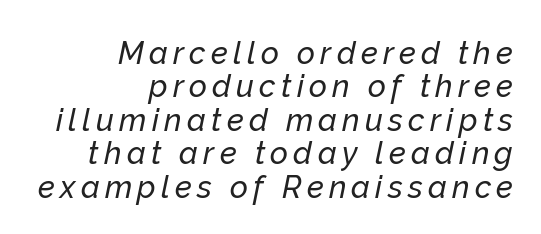
The image shows 31 px text type, italic (leaning right); set right-aligned, tight line spacing (1.08x), not underlined; low stroke contrast and a medium x-height.
